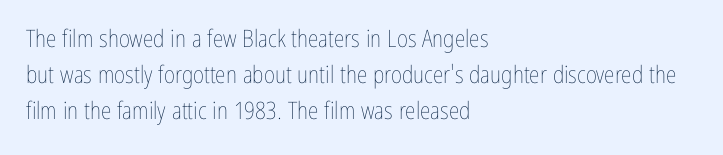
The setting favours the left margin, as ordinary paragraphs usually do. Upright lettering throughout. Letter spacing: default. No chunkiness to these letters — they're not bold.
